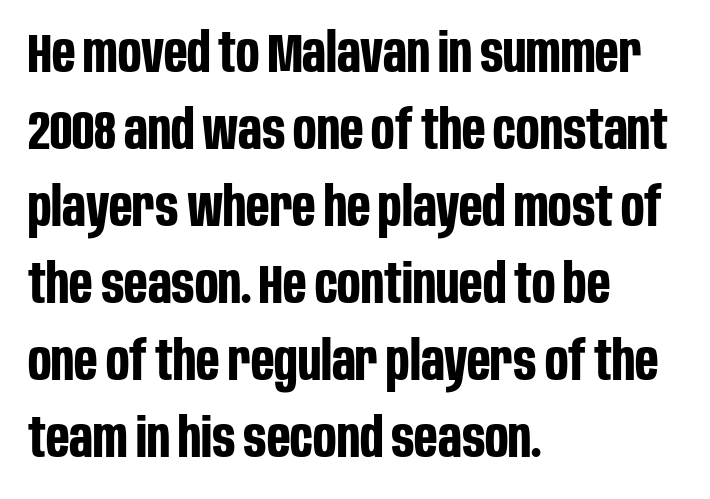
{"serif": "no", "italic": "no", "bold": "yes", "weight": "bold", "width": "condensed", "stroke_contrast": "low", "x_height": "large", "monospaced": "no", "underline": "no", "align": "left", "line_spacing": "normal", "line_spacing_ratio": 1.4, "letter_spacing": "normal", "letter_spacing_em": 0.0, "glyph_px": 55}
